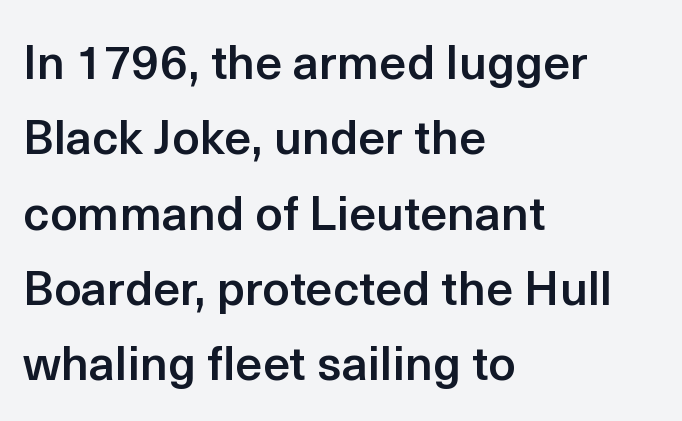
Note the varied advance widths — an 'i' is clearly narrower than an 'm'. Quick note: underline off. The letters carry no serifs — their stems end cleanly without finishing strokes. Stroke thickness is moderately raised; the sample reads as semibold. Tracking value appears to be zero — textbook default spacing.
